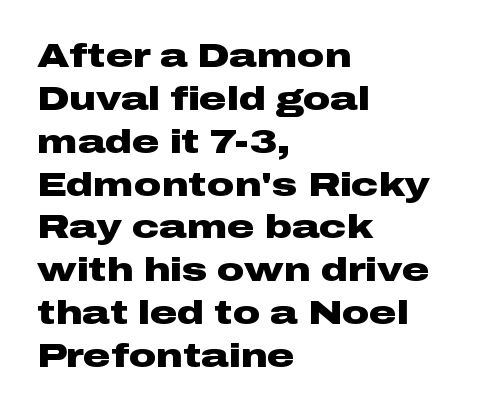
Q: Is the text bold? A: Yes.
Q: Is the text italic (slanted)? A: No, it is upright.
Q: Is the typeface a serif or a sans-serif typeface? A: Sans-serif.
Q: Is the text underlined? A: No.
Q: How is the paragraph aligned? A: Left-aligned.
Q: Is the spacing between letters normal or unusually wide? A: Normal.
Q: Is the spacing between lines tight, normal or loose? A: Normal.
Q: Width (condensed, normal, or wide)? A: Wide.
Q: Stroke contrast? A: Low.
Q: x-height? A: Medium.
Q: Monospaced? A: No.
